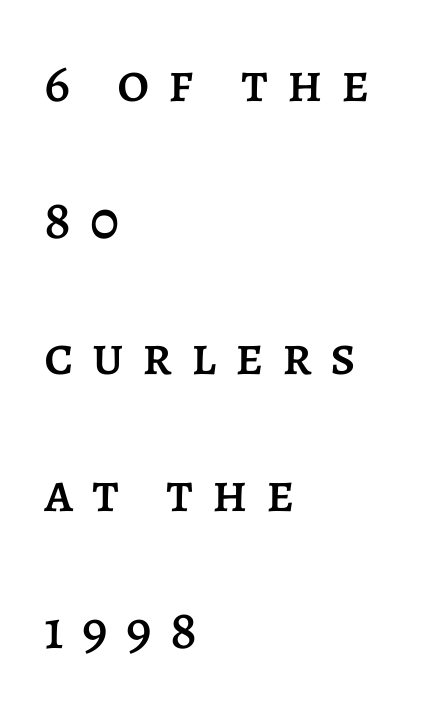
Q: Is the text italic (slanted)? A: No, it is upright.
Q: Is the text underlined? A: No.
Q: How is the paragraph aligned? A: Left-aligned.
Q: Is the spacing between letters normal or unusually wide? A: Unusually wide.
Q: Is the spacing between lines tight, normal or loose? A: Loose.
Q: Width (condensed, normal, or wide)? A: Normal.
Q: Stroke contrast? A: Low.
Q: x-height? A: Large.
Q: Monospaced? A: No.
